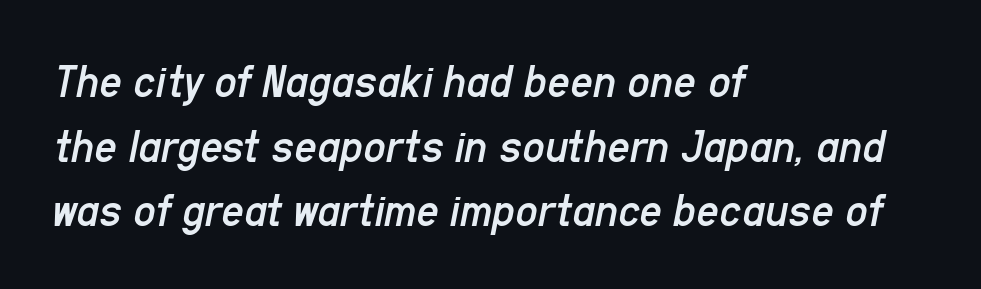
Q: Is the text bold? A: No.
Q: Is the text italic (slanted)? A: Yes, it leans right by about 11 degrees.
Q: Is the text underlined? A: No.
Q: How is the paragraph aligned? A: Left-aligned.
Q: Is the spacing between letters normal or unusually wide? A: Normal.
Q: Is the spacing between lines tight, normal or loose? A: Normal.
Q: Width (condensed, normal, or wide)? A: Condensed.
Q: Stroke contrast? A: Low.
Q: x-height? A: Medium.
Q: Monospaced? A: No.
